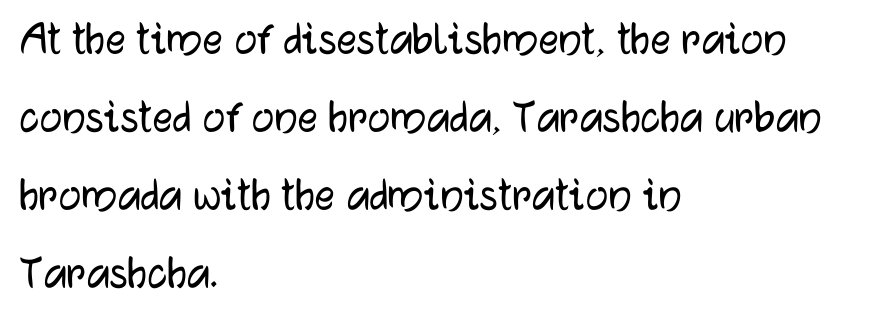
Q: Is the text italic (slanted)? A: No, it is upright.
Q: Is the typeface a serif or a sans-serif typeface? A: Sans-serif.
Q: Is the text underlined? A: No.
Q: How is the paragraph aligned? A: Left-aligned.
Q: Is the spacing between letters normal or unusually wide? A: Normal.
Q: Is the spacing between lines tight, normal or loose? A: Normal.
Q: Width (condensed, normal, or wide)? A: Normal.
Q: Stroke contrast? A: Low.
Q: x-height? A: Medium.
Q: Monospaced? A: No.
